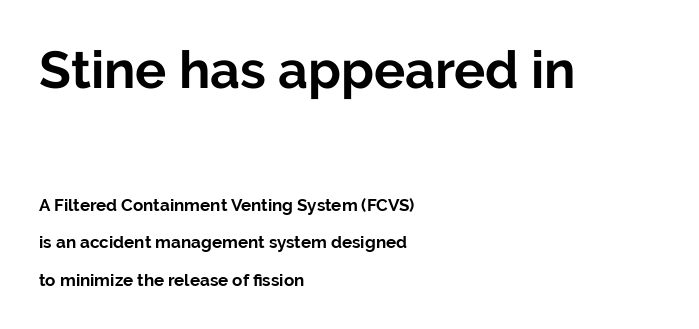
The image shows 52 px bold sans-serif type, upright; set left-aligned, loose line spacing (2.2x), normal letter spacing, not underlined; the first (top) block is 3.06x larger; low stroke contrast and a medium x-height.
